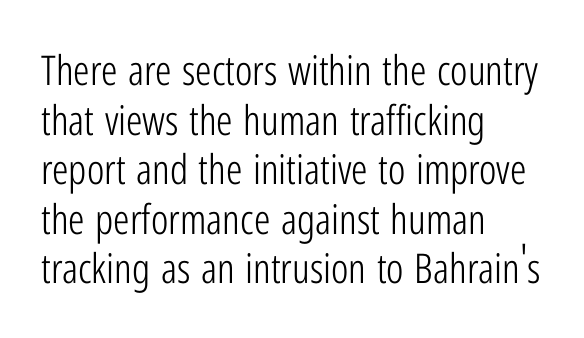
{"serif": "no", "italic": "no", "bold": "no", "weight": "light", "width": "condensed", "stroke_contrast": "low", "x_height": "medium", "monospaced": "no", "underline": "no", "align": "left", "line_spacing_ratio": 1.21, "letter_spacing": "normal", "letter_spacing_em": 0.0, "glyph_px": 41}
